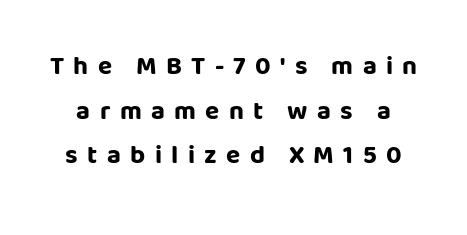
Q: Is the text bold? A: Yes.
Q: Is the text italic (slanted)? A: No, it is upright.
Q: Is the text underlined? A: No.
Q: Is the spacing between letters normal or unusually wide? A: Unusually wide.
